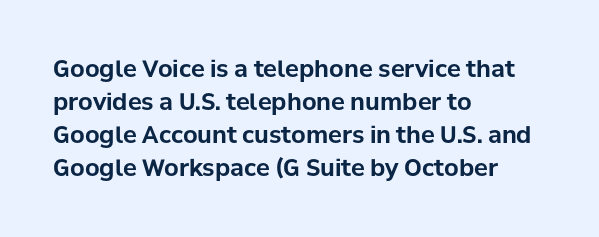
The gaps between neighbouring characters are ordinary and unremarkable. A dark, heavy texture on the line: the type is bold. Leftover space on each line is placed entirely after the last word. Reading down the column, the eye jumps a familiar distance to each next line. This is the regular roman posture of the typeface.
